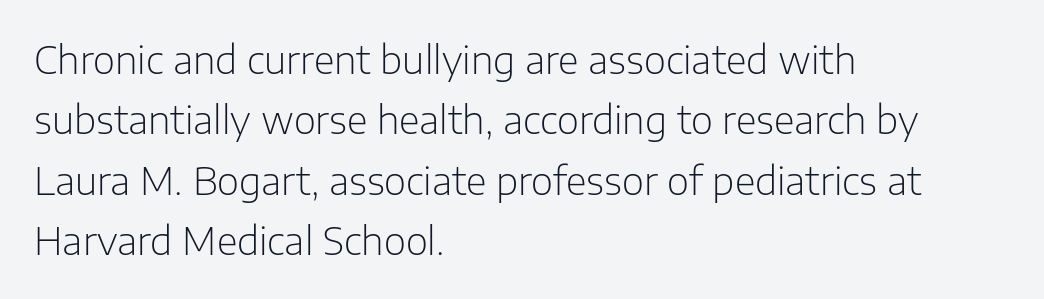
The image shows 38 px light sans-serif type, upright; set left-aligned, normal line spacing (1.59x), normal letter spacing, not underlined; low stroke contrast and a medium x-height.
